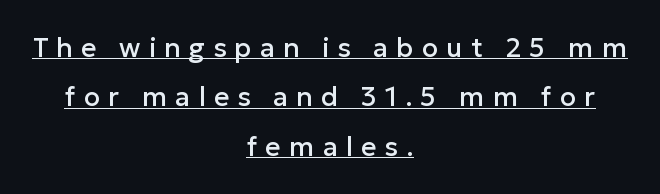
{"italic": "no", "underline": "yes", "align": "center", "line_spacing_ratio": 1.83, "letter_spacing": "wide", "letter_spacing_em": 0.3, "glyph_px": 27}
